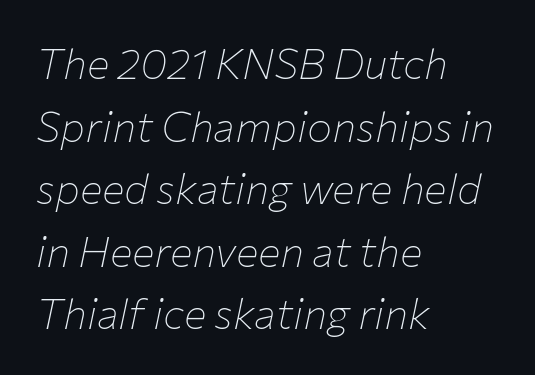
Descenders hang freely into open space. Successive baselines arrive at the customary interval. A typesetter would call this zero additional tracking. Teacher's note: observe the even left margin — that is flush-left alignment. The face used here has a pronounced slope to its letters. Think of a printed novel: that variable character pitch is what you see here.
